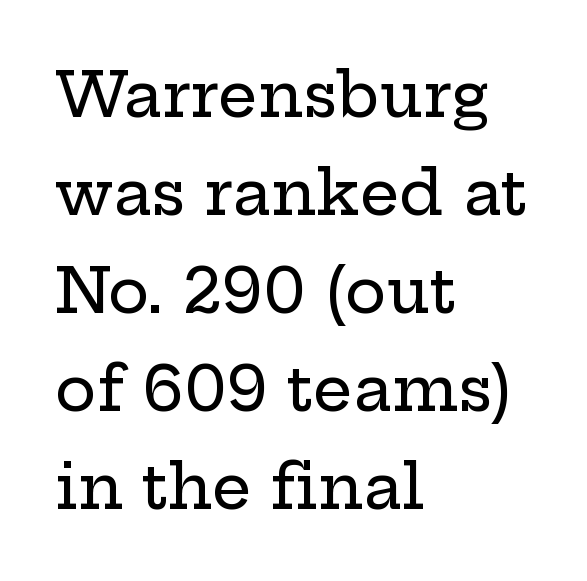
If you drew a ruler down the left edge, every line would touch it. The typeface chosen for these lines features serifs. Rows of type keep a routine distance in the vertical direction. Proportional: the letters do not fall into vertical columns. Each word holds together tightly as a unit, with standard inter-letter gaps. Tall strokes in this sample are plumb rather than angled.
